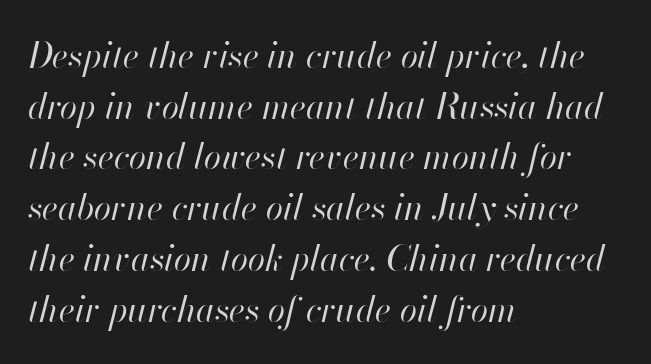
This sample is left-justified, so line endings fall wherever the words run out. Underline: absent. The font's italic variant was chosen for this text. Varying glyph widths throughout — classic text-font behaviour.
